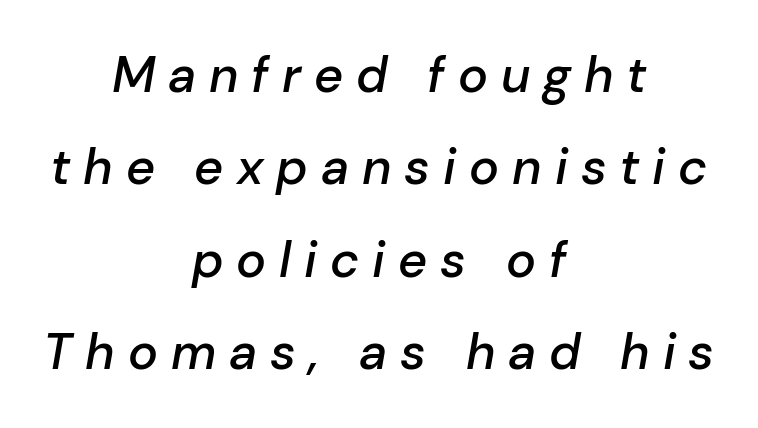
Q: Is the text bold? A: Semi-bold.
Q: Is the text italic (slanted)? A: Yes, it leans right by about 10 degrees.
Q: Is the text underlined? A: No.
Q: How is the paragraph aligned? A: Centered.
Q: Is the spacing between letters normal or unusually wide? A: Unusually wide.
Q: Width (condensed, normal, or wide)? A: Normal.
Q: Stroke contrast? A: Low.
Q: x-height? A: Medium.
Q: Monospaced? A: No.
